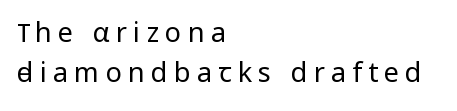
The image shows 27 px text type, upright; set left-aligned, normal line spacing (1.48x), unusually wide letter spacing (+0.23 em), not underlined.
